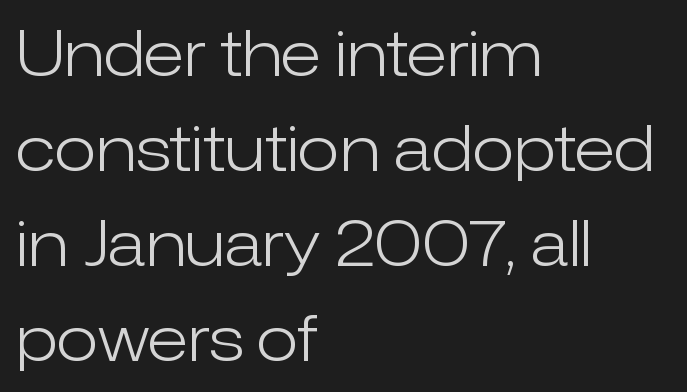
Q: Is the text bold? A: No.
Q: Is the text italic (slanted)? A: No, it is upright.
Q: Is the typeface a serif or a sans-serif typeface? A: Sans-serif.
Q: Is the text underlined? A: No.
Q: How is the paragraph aligned? A: Left-aligned.
Q: Is the spacing between letters normal or unusually wide? A: Normal.
Q: Is the spacing between lines tight, normal or loose? A: Normal.
Q: Width (condensed, normal, or wide)? A: Normal.
Q: Stroke contrast? A: Low.
Q: x-height? A: Medium.
Q: Monospaced? A: No.
